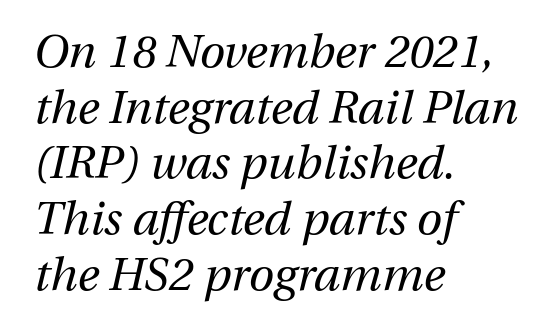
Q: Is the text bold? A: No.
Q: Is the text italic (slanted)? A: Yes, it leans right by about 13 degrees.
Q: Is the text underlined? A: No.
Q: How is the paragraph aligned? A: Left-aligned.
Q: Is the spacing between letters normal or unusually wide? A: Normal.
Q: Width (condensed, normal, or wide)? A: Normal.
Q: Stroke contrast? A: Medium.
Q: x-height? A: Medium.
Q: Monospaced? A: No.
